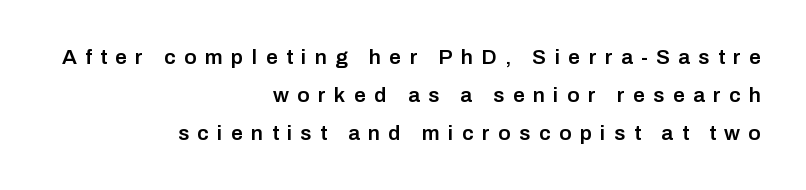
{"italic": "no", "bold": "semi", "underline": "no", "align": "right", "line_spacing_ratio": 1.8, "letter_spacing": "wide", "letter_spacing_em": 0.4, "glyph_px": 21}
